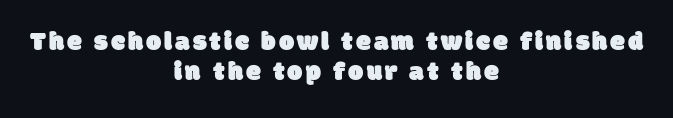
Q: Is the text underlined? A: No.
Q: How is the paragraph aligned? A: Centered.
Q: Is the spacing between lines tight, normal or loose? A: Tight.
